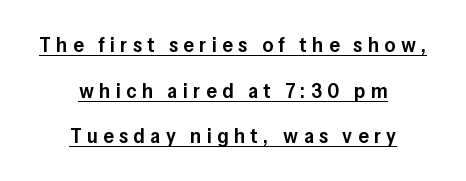
The image shows 21 px text type, upright; set centered, loose line spacing (2.17x), unusually wide letter spacing (+0.26 em), underlined.
